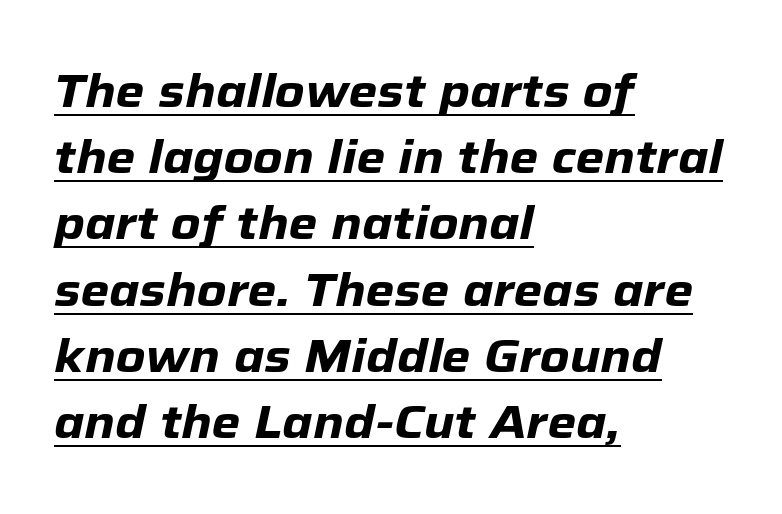
{"italic": "yes", "lean": "right", "slant_degrees": 12, "bold": "yes", "weight": "heavy", "width": "normal", "stroke_contrast": "low", "x_height": "medium", "monospaced": "no", "underline": "yes", "align": "left", "line_spacing": "normal", "line_spacing_ratio": 1.44, "letter_spacing": "normal", "letter_spacing_em": 0.0, "glyph_px": 46}
